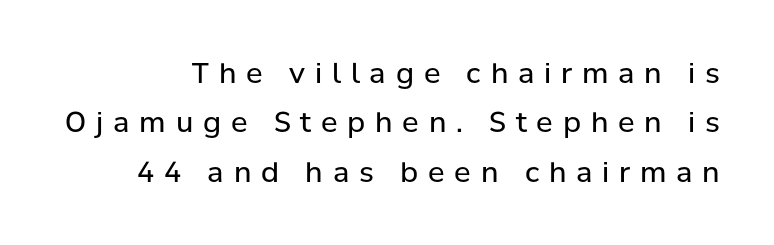
{"serif": "no", "italic": "no", "bold": "no", "weight": "regular", "width": "normal", "stroke_contrast": "low", "x_height": "medium", "monospaced": "no", "underline": "no", "line_spacing_ratio": 1.76, "letter_spacing": "wide", "letter_spacing_em": 0.35, "glyph_px": 28}
